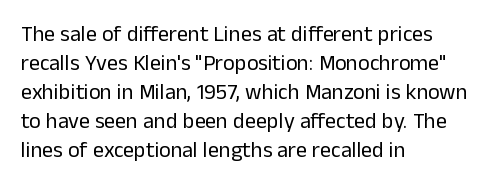
Q: Is the text bold? A: No.
Q: Is the text italic (slanted)? A: No, it is upright.
Q: Is the text underlined? A: No.
Q: How is the paragraph aligned? A: Left-aligned.
Q: Is the spacing between letters normal or unusually wide? A: Normal.
Q: Is the spacing between lines tight, normal or loose? A: Normal.
